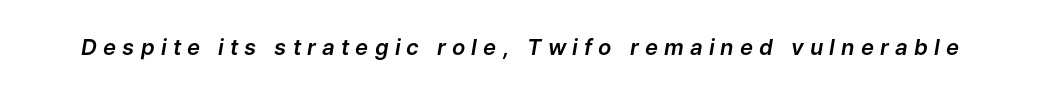
Q: Is the text italic (slanted)? A: Yes, it leans right by about 9 degrees.
Q: Is the text underlined? A: No.
Q: Is the spacing between letters normal or unusually wide? A: Unusually wide.
